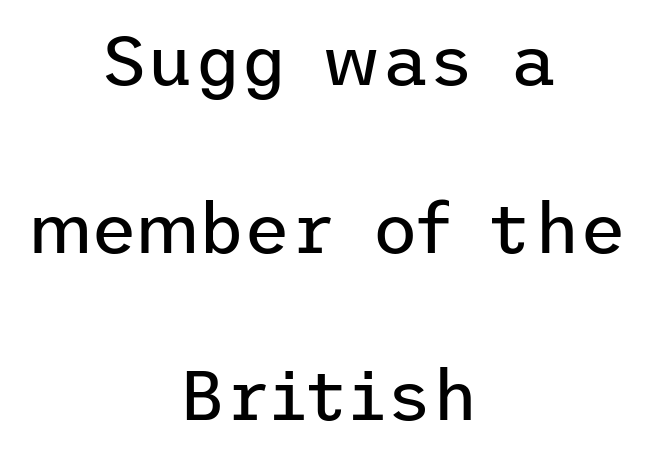
The image shows 71 px regular-weight sans-serif type, upright; set centered, loose line spacing (2.36x), normal letter spacing, not underlined; low stroke contrast and a medium x-height.
